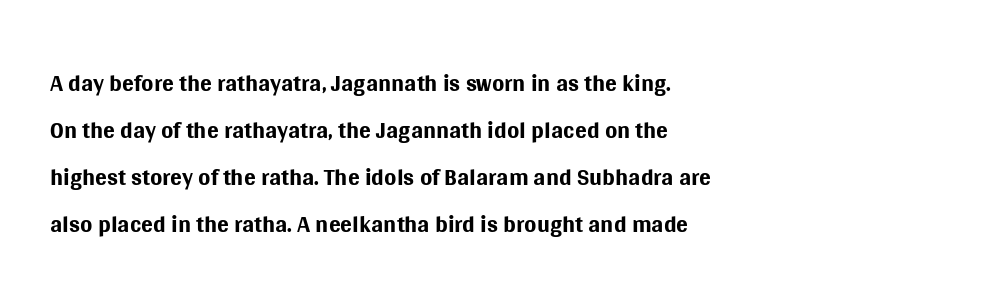
Students, observe: this is what conventionally led text looks like. You could call the tracking neutral — neither tight nor loose. Posture: straight, roman, zero tilt. The rag falls on the right side of this text block.
